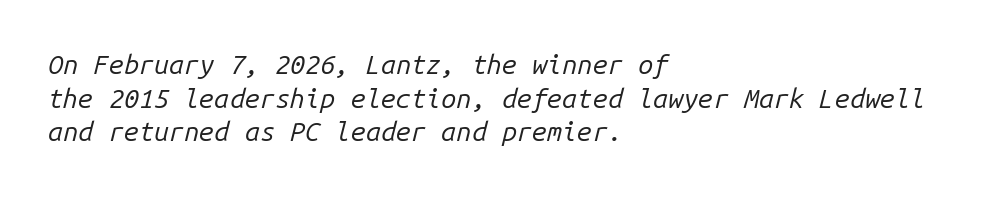
The image shows 27 px text type, italic (leaning right); set left-aligned, normal line spacing (1.25x), normal letter spacing, not underlined.
